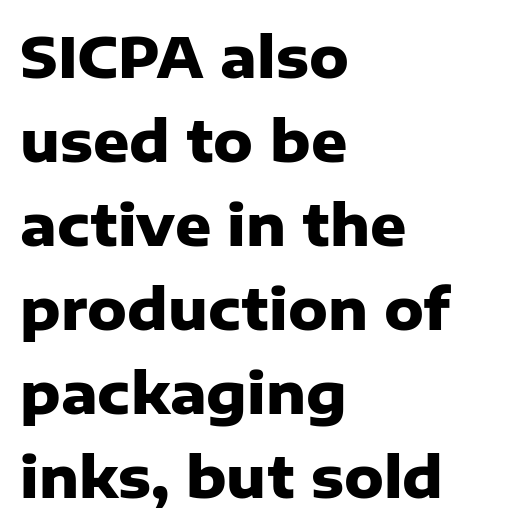
The image shows 56 px heavy sans-serif type, upright; set left-aligned, normal line spacing (1.5x), normal letter spacing, not underlined; low stroke contrast and a medium x-height.
